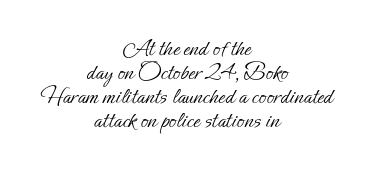
{"bold": "no", "underline": "no", "align": "center", "line_spacing": "tight", "line_spacing_ratio": 1.0, "letter_spacing": "normal", "letter_spacing_em": 0.0, "glyph_px": 24}
